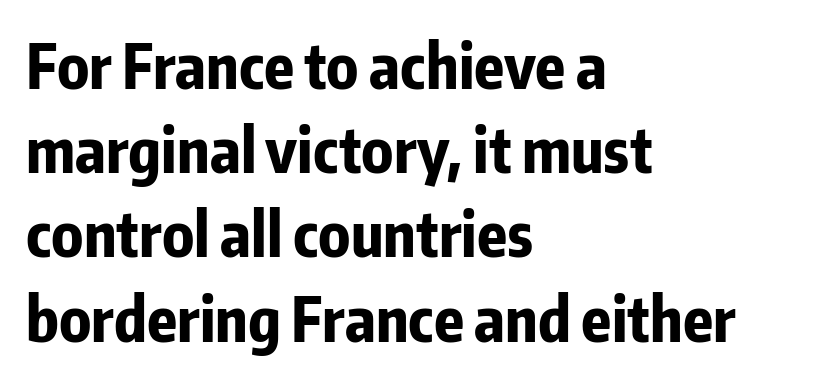
{"serif": "no", "italic": "no", "bold": "yes", "weight": "bold", "width": "condensed", "stroke_contrast": "low", "x_height": "medium", "monospaced": "no", "underline": "no", "align": "left", "line_spacing": "normal", "line_spacing_ratio": 1.38, "letter_spacing": "normal", "letter_spacing_em": 0.0, "glyph_px": 61}
